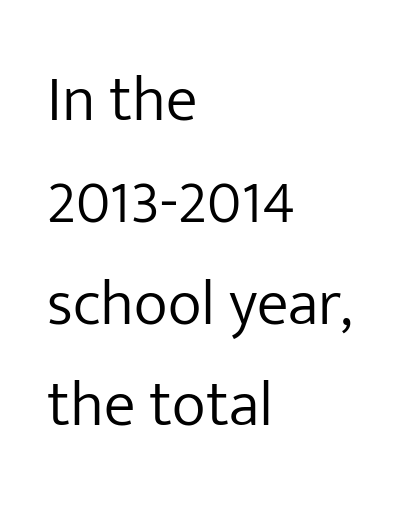
The area under the type is left untouched. Quick note: interline space is typical. The typeface chosen for these lines omits serifs. The letters stand upright; this is a roman face. The paragraph shown leans on its left margin.
